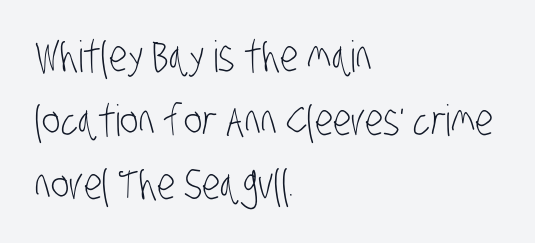
Line starts are locked; line ends wander. Between one letter and the next there's only the usual sliver of space. A bare baseline throughout the passage. Caption: face not bold, strokes unweighted.
